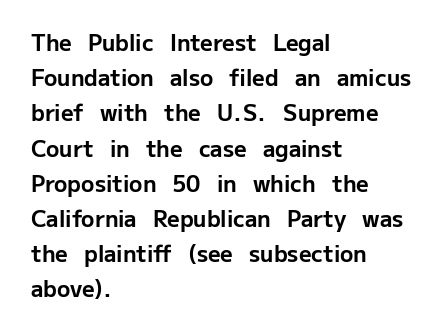
Q: Is the text bold? A: Yes.
Q: Is the text italic (slanted)? A: No, it is upright.
Q: Is the text underlined? A: No.
Q: How is the paragraph aligned? A: Left-aligned.
Q: Is the spacing between letters normal or unusually wide? A: Normal.
Q: Is the spacing between lines tight, normal or loose? A: Normal.
